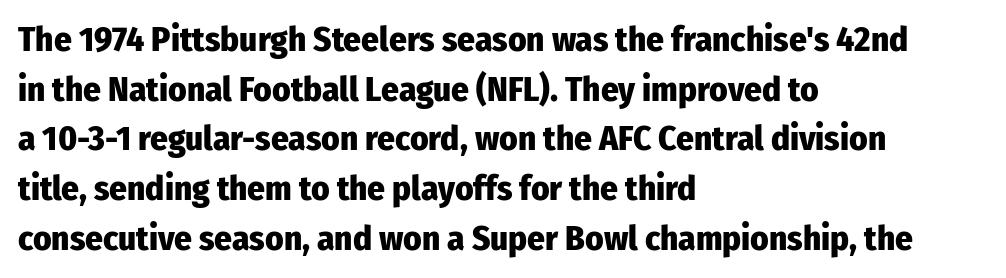
Q: Is the text bold? A: Yes.
Q: Is the text italic (slanted)? A: No, it is upright.
Q: Is the typeface a serif or a sans-serif typeface? A: Sans-serif.
Q: Is the text underlined? A: No.
Q: How is the paragraph aligned? A: Left-aligned.
Q: Is the spacing between letters normal or unusually wide? A: Normal.
Q: Is the spacing between lines tight, normal or loose? A: Normal.
Q: Width (condensed, normal, or wide)? A: Condensed.
Q: Stroke contrast? A: Low.
Q: x-height? A: Medium.
Q: Monospaced? A: No.
